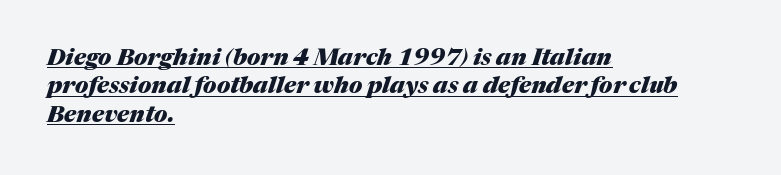
When letters slant like this, we call the style italic. Typeset ragged right — the left edge is the straight one. Observe the ordinary spacing: letters are neighbours, not strangers. The typesetting leans heavy: a genuine bold.
